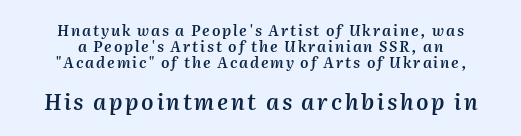
The image shows 22 px text type, italic (leaning right); set centered, tight line spacing (1.08x), not underlined; the second (bottom) block is 1.47x larger.
